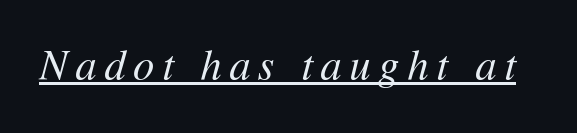
Q: Is the text bold? A: No.
Q: Is the text italic (slanted)? A: Yes, it leans right by about 11 degrees.
Q: Is the text underlined? A: Yes.
Q: Width (condensed, normal, or wide)? A: Normal.
Q: Stroke contrast? A: Medium.
Q: x-height? A: Medium.
Q: Monospaced? A: No.
